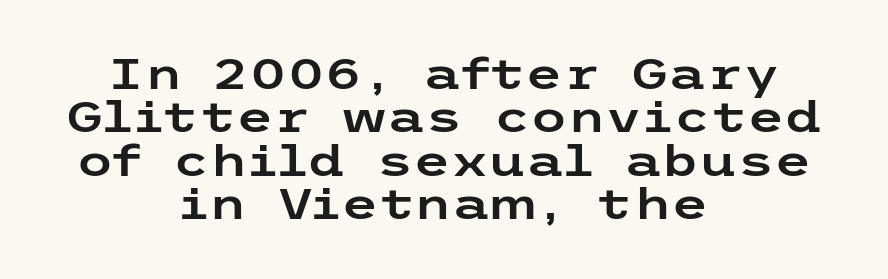
Q: Is the text italic (slanted)? A: No, it is upright.
Q: Is the typeface a serif or a sans-serif typeface? A: Sans-serif.
Q: Is the text underlined? A: No.
Q: How is the paragraph aligned? A: Centered.
Q: Is the spacing between letters normal or unusually wide? A: Normal.
Q: Is the spacing between lines tight, normal or loose? A: Tight.
Q: Width (condensed, normal, or wide)? A: Wide.
Q: Stroke contrast? A: Low.
Q: x-height? A: Medium.
